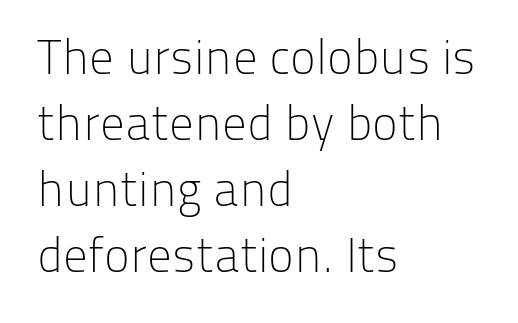
{"serif": "no", "italic": "no", "bold": "no", "weight": "light", "width": "normal", "stroke_contrast": "low", "x_height": "medium", "monospaced": "no", "underline": "no", "align": "left", "line_spacing": "normal", "line_spacing_ratio": 1.35, "letter_spacing": "normal", "letter_spacing_em": 0.0, "glyph_px": 49}
